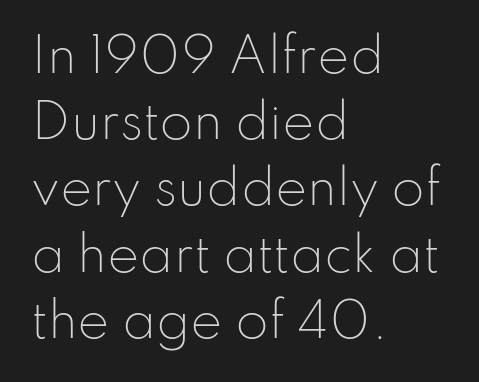
Q: Is the text bold? A: No.
Q: Is the text italic (slanted)? A: No, it is upright.
Q: Is the typeface a serif or a sans-serif typeface? A: Sans-serif.
Q: Is the text underlined? A: No.
Q: How is the paragraph aligned? A: Left-aligned.
Q: Is the spacing between letters normal or unusually wide? A: Normal.
Q: Is the spacing between lines tight, normal or loose? A: Normal.
Q: Width (condensed, normal, or wide)? A: Normal.
Q: Stroke contrast? A: Low.
Q: x-height? A: Small.
Q: Monospaced? A: No.
